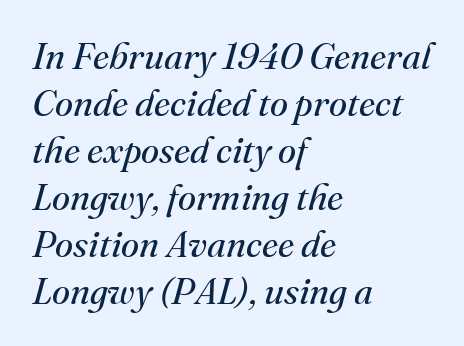
The image shows 37 px regular-weight serif type, italic (leaning right); set left-aligned, normal line spacing (1.27x), normal letter spacing, not underlined; medium stroke contrast and a small x-height.
